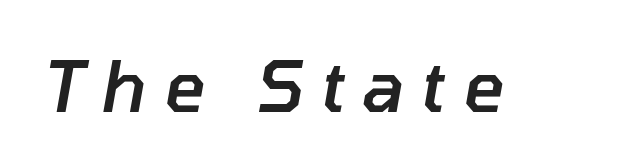
Q: Is the text bold? A: Semi-bold.
Q: Is the text italic (slanted)? A: Yes, it leans right by about 10 degrees.
Q: Is the text underlined? A: No.
Q: Is the spacing between letters normal or unusually wide? A: Unusually wide.
Q: Width (condensed, normal, or wide)? A: Normal.
Q: Stroke contrast? A: Low.
Q: x-height? A: Medium.
Q: Monospaced? A: No.
